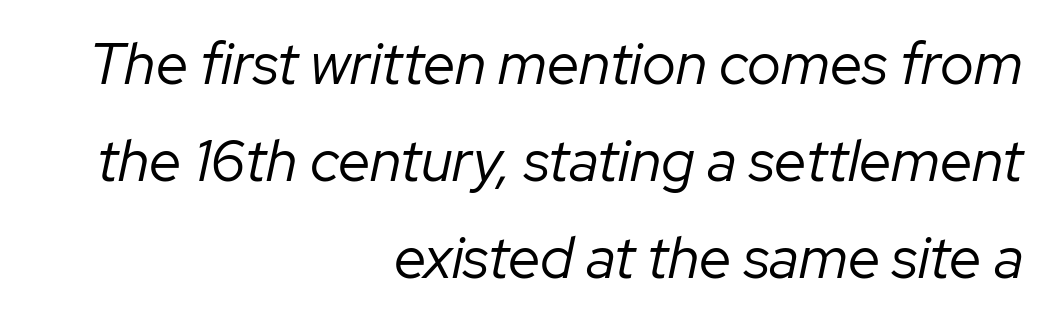
Q: Is the text bold? A: No.
Q: Is the text italic (slanted)? A: Yes, it leans right by about 12 degrees.
Q: Is the text underlined? A: No.
Q: How is the paragraph aligned? A: Right-aligned.
Q: Is the spacing between letters normal or unusually wide? A: Normal.
Q: Is the spacing between lines tight, normal or loose? A: Normal.
Q: Width (condensed, normal, or wide)? A: Normal.
Q: Stroke contrast? A: Low.
Q: x-height? A: Medium.
Q: Monospaced? A: No.
